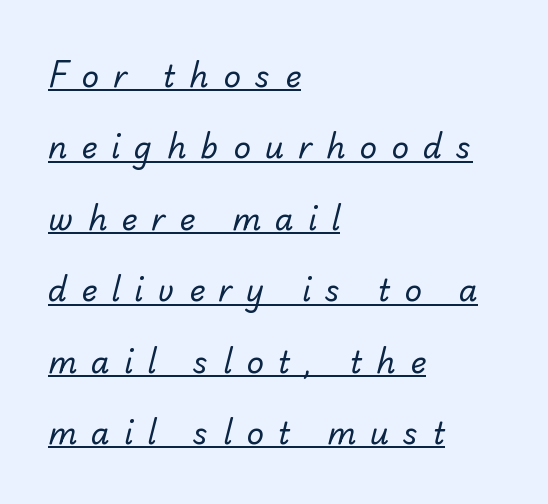
{"serif": "no", "bold": "no", "weight": "regular", "width": "normal", "stroke_contrast": "low", "x_height": "small", "monospaced": "no", "underline": "yes", "align": "left", "line_spacing": "loose", "line_spacing_ratio": 2.38, "letter_spacing": "wide", "letter_spacing_em": 0.47, "glyph_px": 30}
